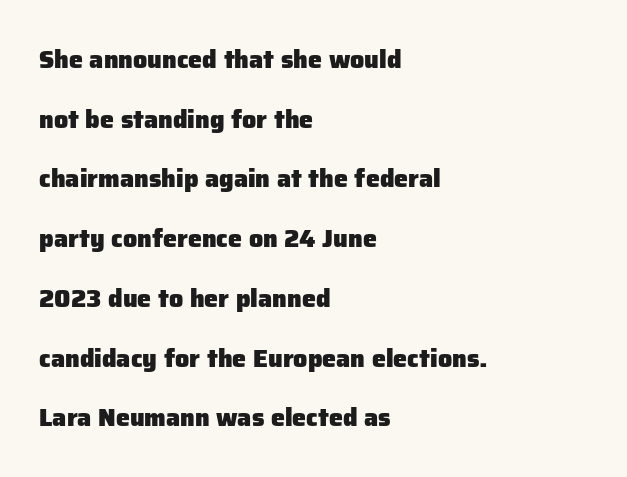
{"italic": "no", "bold": "yes", "underline": "no", "align": "left", "line_spacing": "loose", "line_spacing_ratio": 2.39, "letter_spacing": "normal", "letter_spacing_em": 0.0, "glyph_px": 25}
